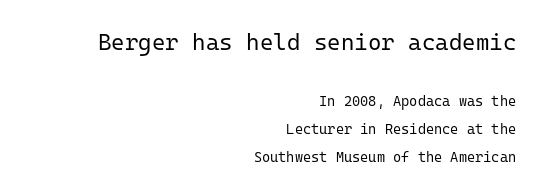
The image shows 23 px text type, upright; set right-aligned, loose line spacing (2.02x), normal letter spacing, not underlined; the first (top) block is 1.64x larger.
